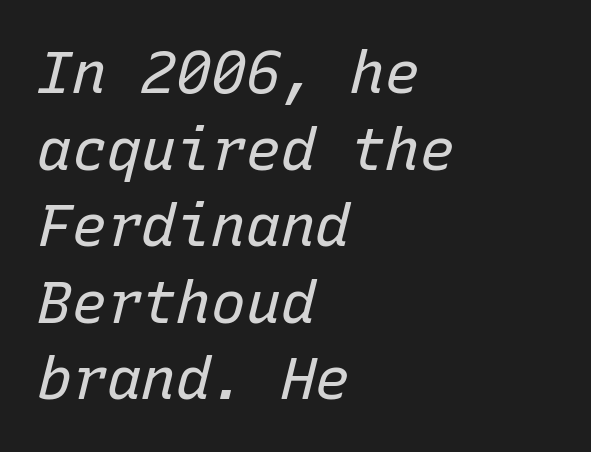
The text block is weighted toward the left margin, trailing off unevenly rightward. How are the letters spaced? Ordinarily, with no added tracking. Does the leading feel generous? No, just average. Anything drawn beneath the words? Only blank space. Observe the lean: these are italic letterforms. Weight class: somewhere from thin through regular.
